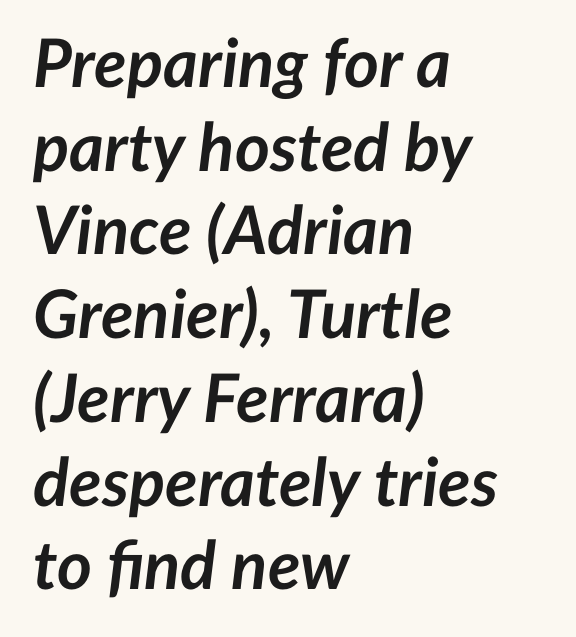
Q: Is the text bold? A: Yes.
Q: Is the text italic (slanted)? A: Yes, it leans right by about 7 degrees.
Q: Is the text underlined? A: No.
Q: How is the paragraph aligned? A: Left-aligned.
Q: Is the spacing between letters normal or unusually wide? A: Normal.
Q: Is the spacing between lines tight, normal or loose? A: Normal.
Q: Width (condensed, normal, or wide)? A: Normal.
Q: Stroke contrast? A: Low.
Q: x-height? A: Medium.
Q: Monospaced? A: No.
